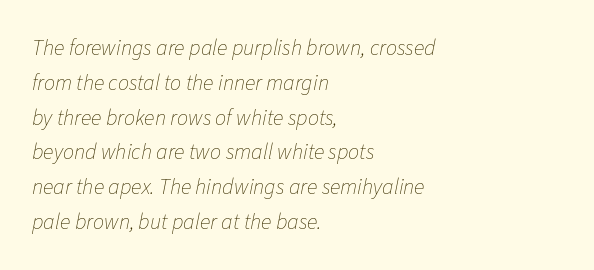
The face looks like a standard text weight, possibly lighter. Just letters on the line, the space beneath them empty. These lines were composed using italics. Inter-character spacing is left at the font's built-in metrics.
